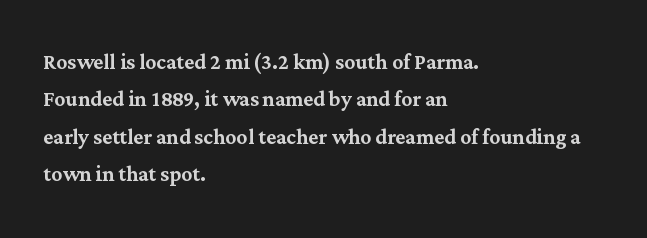
Q: Is the text italic (slanted)? A: No, it is upright.
Q: Is the text underlined? A: No.
Q: How is the paragraph aligned? A: Left-aligned.
Q: Is the spacing between letters normal or unusually wide? A: Normal.
Q: Is the spacing between lines tight, normal or loose? A: Normal.
